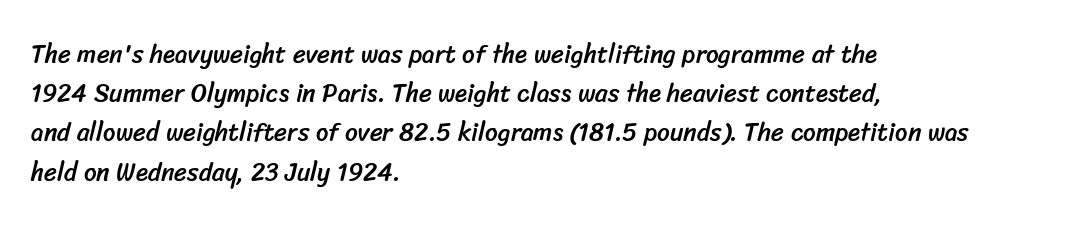
The lines are quadded left. Observe the ordinary spacing: letters are neighbours, not strangers. The string is rendered with underlining switched off. Each new line begins a customary step beneath the previous one.
